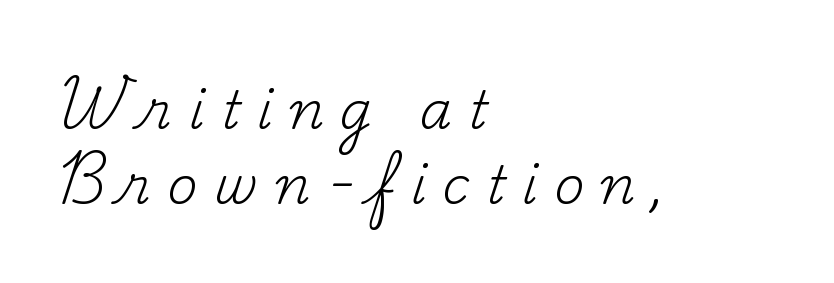
{"serif": "yes", "bold": "no", "weight": "regular", "width": "normal", "stroke_contrast": "medium", "x_height": "small", "monospaced": "no", "underline": "no", "align": "left", "line_spacing": "normal", "line_spacing_ratio": 1.44, "letter_spacing": "wide", "letter_spacing_em": 0.31, "glyph_px": 52}
